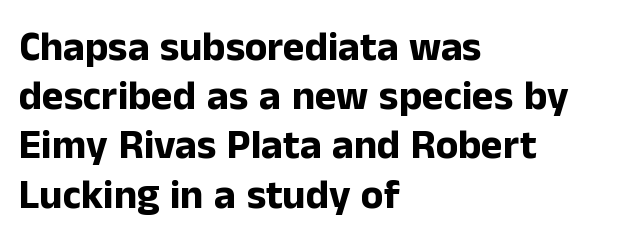
The image shows 41 px bold sans-serif type, upright; set left-aligned, line spacing 1.2x, normal letter spacing, not underlined; low stroke contrast and a medium x-height.
